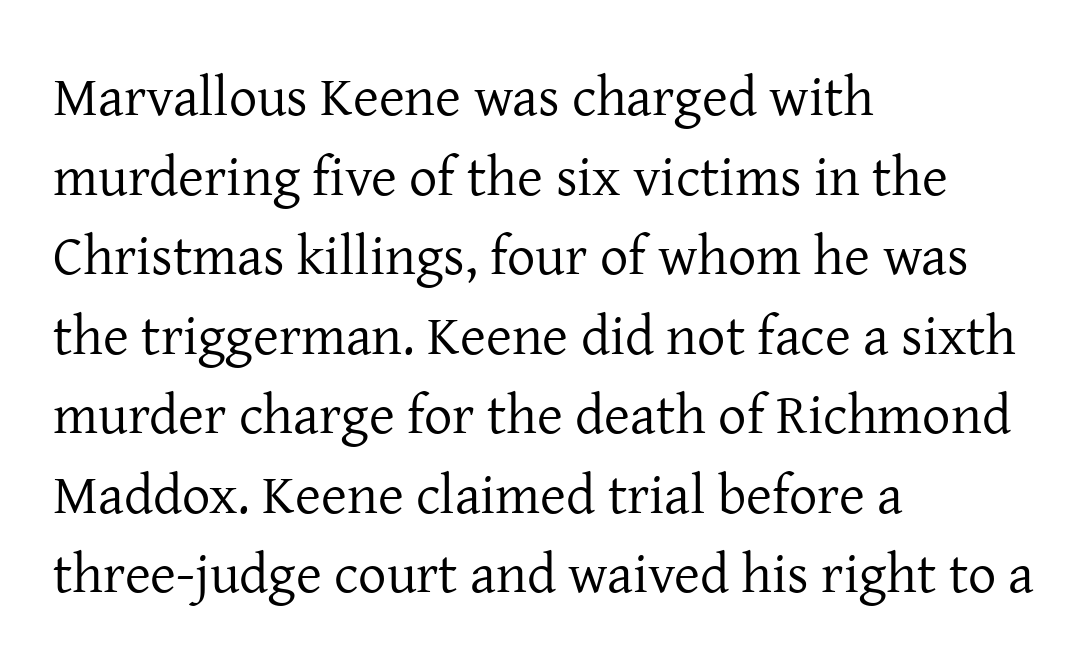
{"serif": "yes", "italic": "no", "bold": "no", "weight": "regular", "width": "normal", "stroke_contrast": "low", "x_height": "medium", "monospaced": "no", "underline": "no", "align": "left", "line_spacing": "normal", "line_spacing_ratio": 1.42, "letter_spacing": "normal", "letter_spacing_em": 0.0, "glyph_px": 56}
